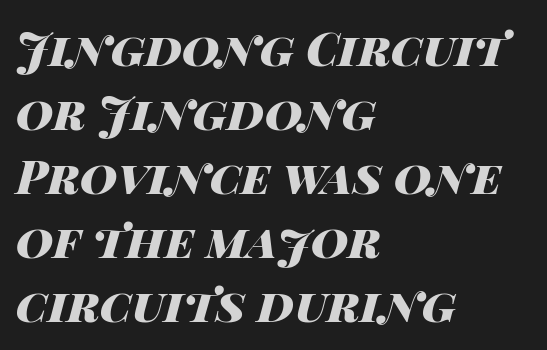
Do the characters align in a grid? No, the font is proportional. The sample has been set heavy, in full bold. Observe the lean: these are italic letterforms. Compared with typical paragraphs, the rows here are spaced about the same. Line starts are locked; line ends wander. The tracking reads as untouched default to a designer's eye.
